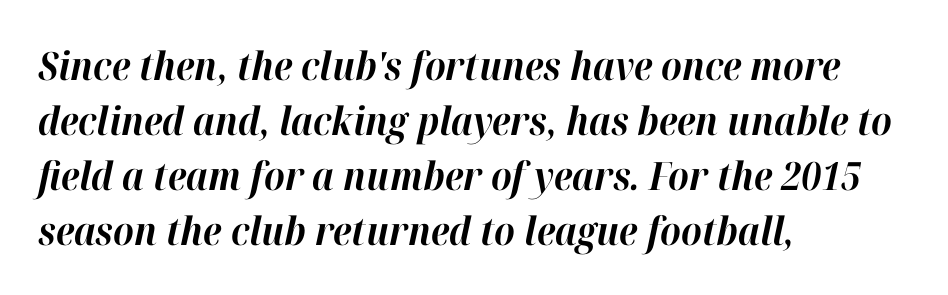
Q: Is the text bold? A: Yes.
Q: Is the text italic (slanted)? A: Yes, it leans right by about 12 degrees.
Q: Is the text underlined? A: No.
Q: How is the paragraph aligned? A: Left-aligned.
Q: Is the spacing between letters normal or unusually wide? A: Normal.
Q: Is the spacing between lines tight, normal or loose? A: Normal.
Q: Width (condensed, normal, or wide)? A: Normal.
Q: Stroke contrast? A: High.
Q: x-height? A: Medium.
Q: Monospaced? A: No.
